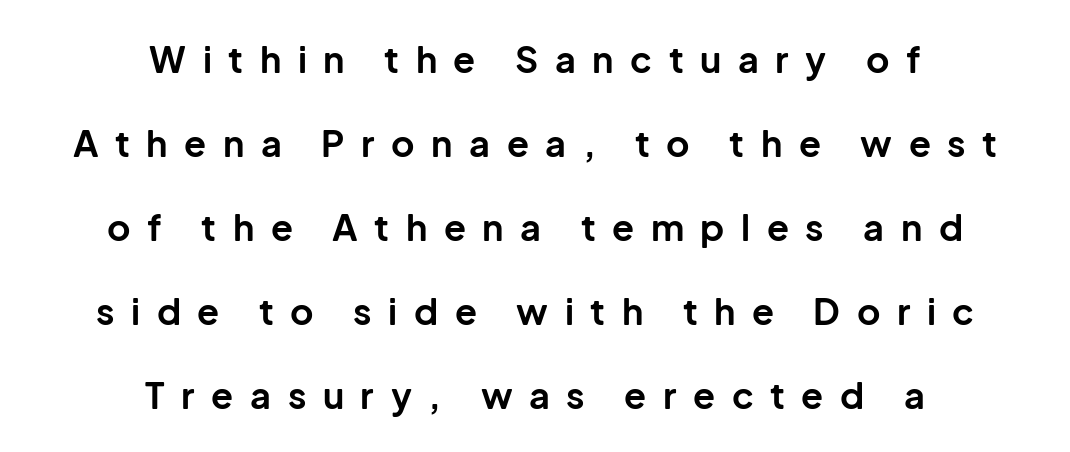
The image shows 36 px bold sans-serif type, upright; set centered, loose line spacing (2.33x), unusually wide letter spacing (+0.46 em), not underlined; low stroke contrast and a medium x-height.
